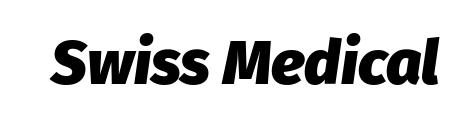
An italicized treatment has been applied to the whole sample. Here the designer chose a conventional face with non-uniform glyph widths. Unmarked baselines from the first word to the last. The rendering keeps characters at their native spacing. Is the type bold? Yes — the strokes are clearly thick and heavy.
